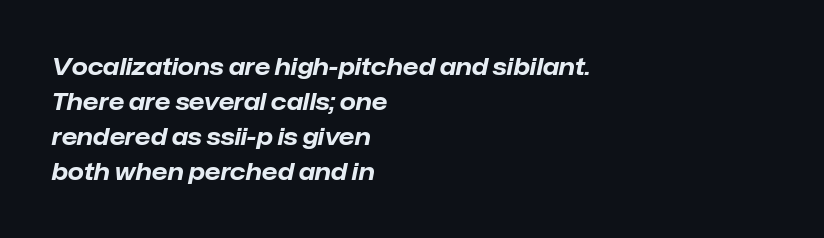
Q: Is the text bold? A: Yes.
Q: Is the text italic (slanted)? A: Yes, it leans right by about 12 degrees.
Q: Is the text underlined? A: No.
Q: How is the paragraph aligned? A: Left-aligned.
Q: Is the spacing between letters normal or unusually wide? A: Normal.
Q: Is the spacing between lines tight, normal or loose? A: Normal.
